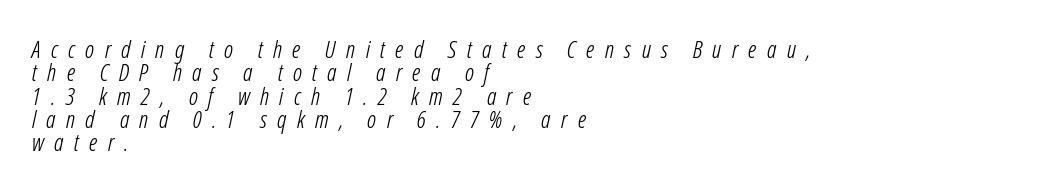
The image shows 24 px text type; set left-aligned, tight line spacing (0.97x), unusually wide letter spacing (+0.43 em), not underlined.
